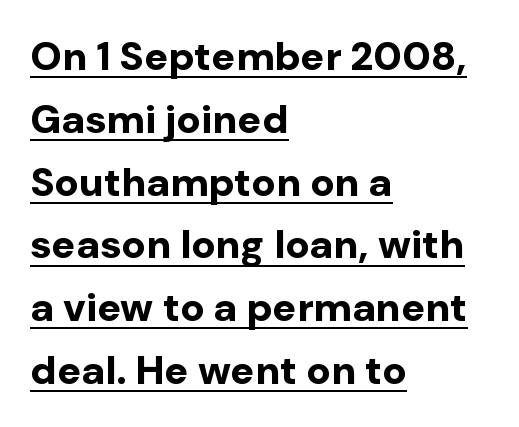
{"serif": "no", "italic": "no", "bold": "yes", "weight": "bold", "width": "normal", "stroke_contrast": "low", "x_height": "medium", "monospaced": "no", "underline": "yes", "align": "left", "line_spacing": "normal", "line_spacing_ratio": 1.57, "letter_spacing": "normal", "letter_spacing_em": 0.0, "glyph_px": 40}
